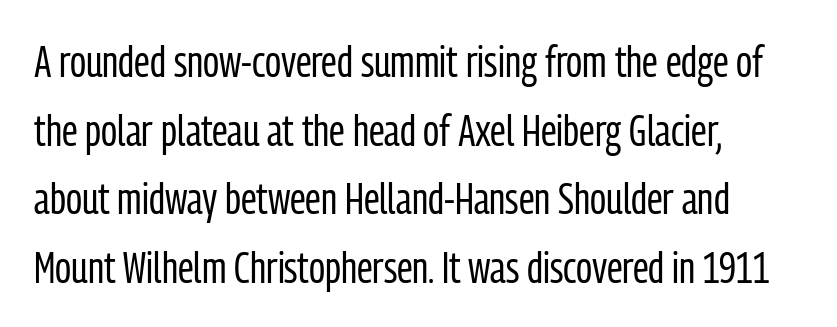
{"serif": "no", "italic": "no", "bold": "no", "weight": "regular", "width": "condensed", "stroke_contrast": "low", "x_height": "medium", "monospaced": "no", "underline": "no", "align": "left", "line_spacing": "normal", "line_spacing_ratio": 1.56, "letter_spacing": "normal", "letter_spacing_em": 0.0, "glyph_px": 44}
